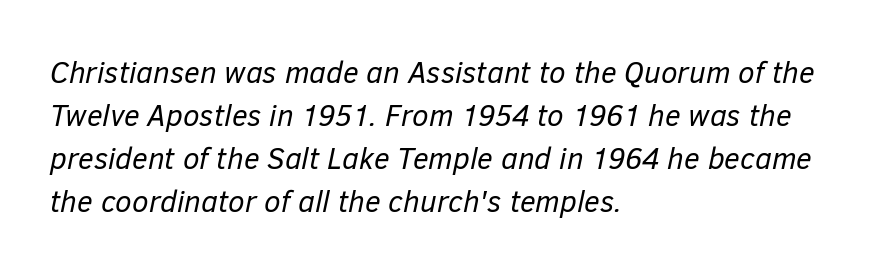
The passage shown is typed in a proportional face where columns would drift. The strokes are not fattened; the text isn't bold. Italic: yes, the glyphs are oblique. Type without underlining. Interline gaps are of average width in this sample.
